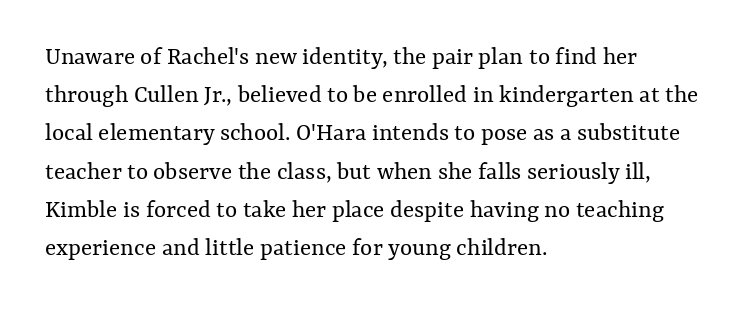
{"italic": "no", "bold": "no", "underline": "no", "align": "left", "line_spacing": "normal", "line_spacing_ratio": 1.47, "letter_spacing": "normal", "letter_spacing_em": 0.0, "glyph_px": 26}
